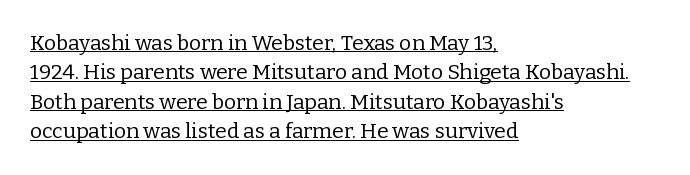
Q: Is the text bold? A: No.
Q: Is the text italic (slanted)? A: No, it is upright.
Q: Is the text underlined? A: Yes.
Q: How is the paragraph aligned? A: Left-aligned.
Q: Is the spacing between letters normal or unusually wide? A: Normal.
Q: Is the spacing between lines tight, normal or loose? A: Normal.
